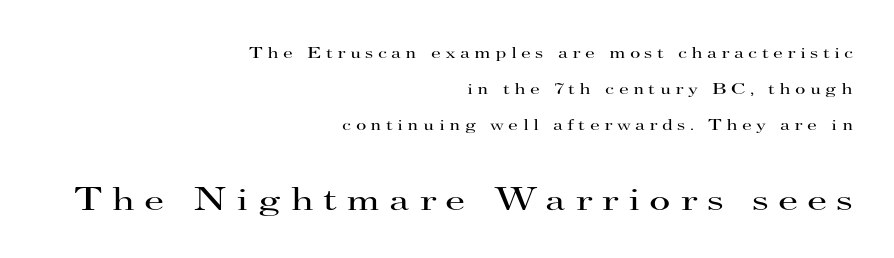
Posture: straight, roman, zero tilt. How would I describe the line gaps? Wide and relaxed. You could not count columns in this text — the font is proportionally spaced. The baseline area is clear.
